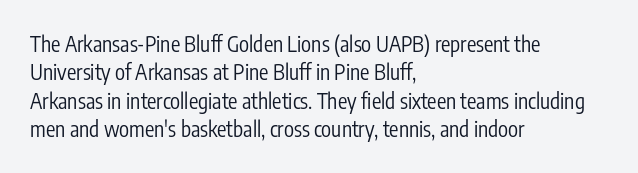
Evenly set lines give the paragraph a standard silhouette. Students, note that the glyphs here touch the page at normal intervals. In terms of posture, this sample is upright. Typeset ragged right — the left edge is the straight one.
